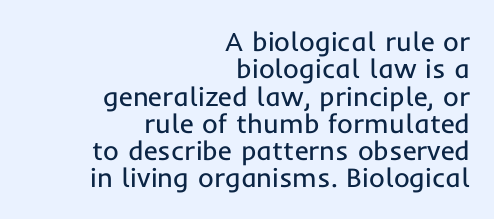
The image shows 27 px text type, upright; set right-aligned, tight line spacing (1.01x), normal letter spacing, not underlined.
